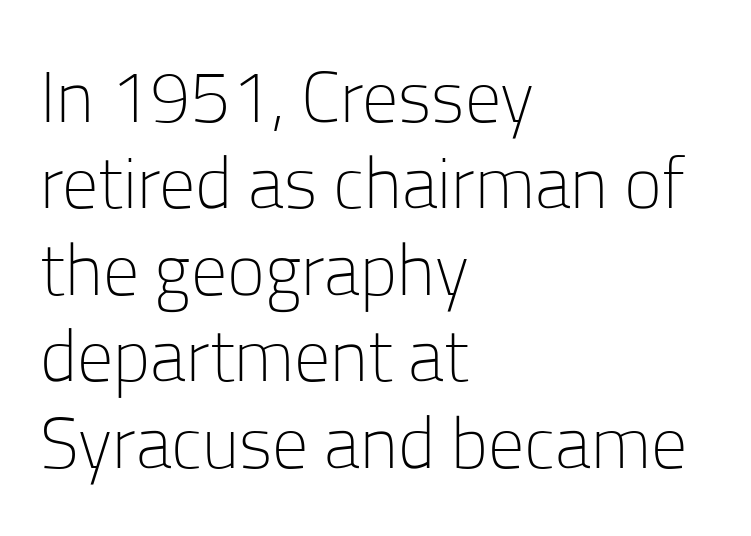
The letters stand upright; this is a roman face. The rag falls on the right side of this text block. The words here are not underlined. Font category for this specimen: sans-serif. Counters stay open thanks to moderate or lighter strokes.
